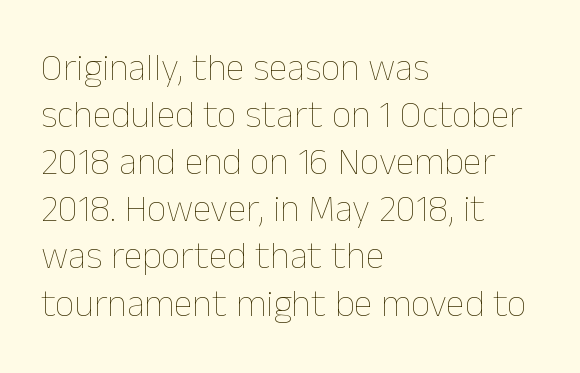
The image shows 38 px thin type, upright; set left-aligned, line spacing 1.24x, normal letter spacing, not underlined; low stroke contrast and a medium x-height.
